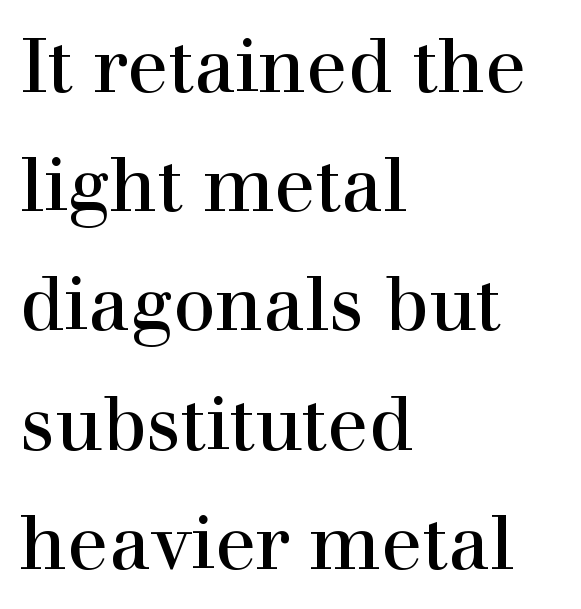
Q: Is the text bold? A: No.
Q: Is the text italic (slanted)? A: No, it is upright.
Q: Is the typeface a serif or a sans-serif typeface? A: Serif.
Q: Is the text underlined? A: No.
Q: How is the paragraph aligned? A: Left-aligned.
Q: Is the spacing between letters normal or unusually wide? A: Normal.
Q: Is the spacing between lines tight, normal or loose? A: Normal.
Q: Width (condensed, normal, or wide)? A: Normal.
Q: Stroke contrast? A: High.
Q: x-height? A: Medium.
Q: Monospaced? A: No.
